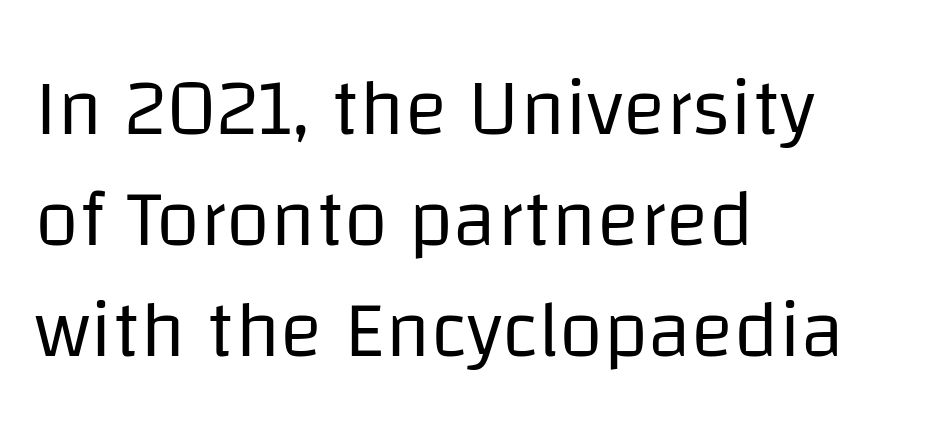
Quick note: not italic, upright. The weight would be labelled regular, book, light, or lighter still. The passage shown has conventional tracking throughout. The face used here is proportionally spaced, like ordinary book or web type. Observe the absence of serifs on each vertical stroke in this sample. The glyphs are unaccompanied by any horizontal stroke below them.
